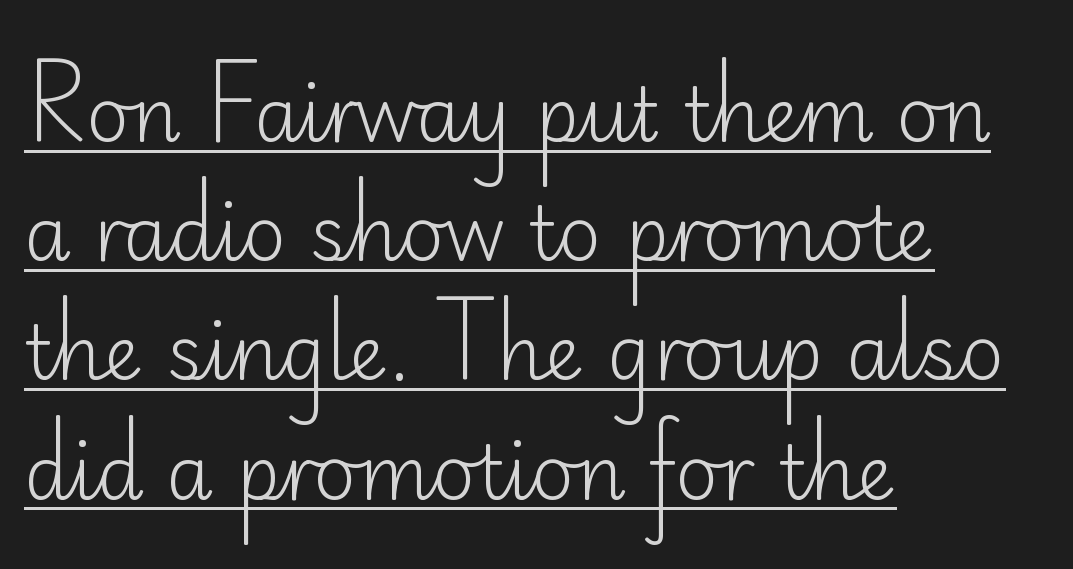
{"serif": "no", "italic": "no", "bold": "no", "weight": "light", "width": "normal", "stroke_contrast": "low", "x_height": "small", "monospaced": "no", "underline": "yes", "align": "left", "line_spacing": "normal", "line_spacing_ratio": 1.59, "letter_spacing": "normal", "letter_spacing_em": 0.0, "glyph_px": 75}
